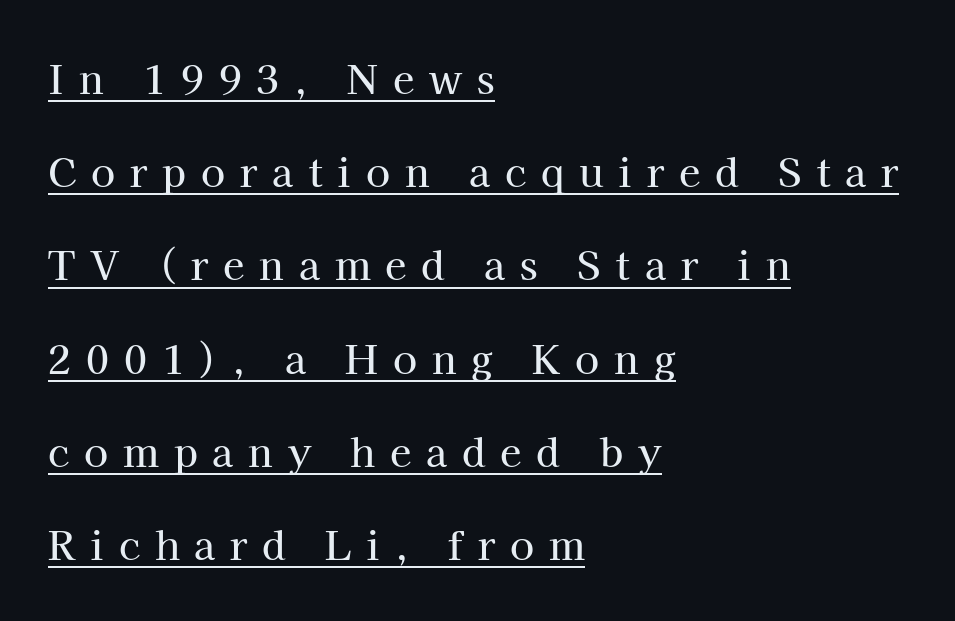
Q: Is the text italic (slanted)? A: No, it is upright.
Q: Is the typeface a serif or a sans-serif typeface? A: Serif.
Q: Is the text underlined? A: Yes.
Q: How is the paragraph aligned? A: Left-aligned.
Q: Is the spacing between letters normal or unusually wide? A: Unusually wide.
Q: Is the spacing between lines tight, normal or loose? A: Loose.
Q: Width (condensed, normal, or wide)? A: Normal.
Q: Stroke contrast? A: High.
Q: x-height? A: Medium.
Q: Monospaced? A: No.
